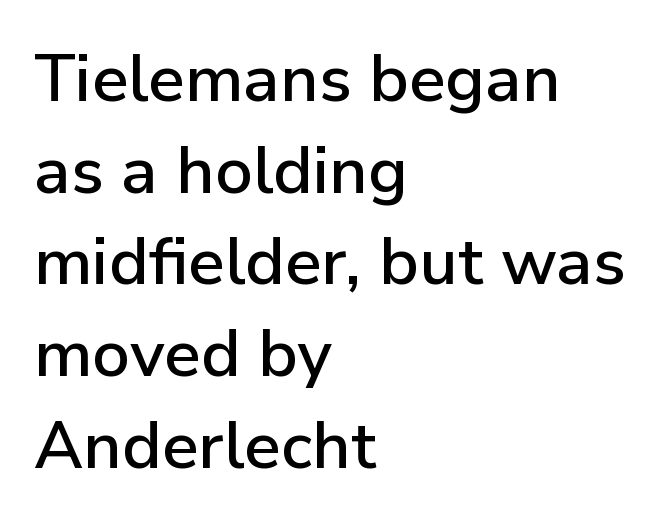
The image shows 66 px sans-serif type, upright; set left-aligned, normal line spacing (1.39x), normal letter spacing, not underlined; low stroke contrast and a medium x-height.
